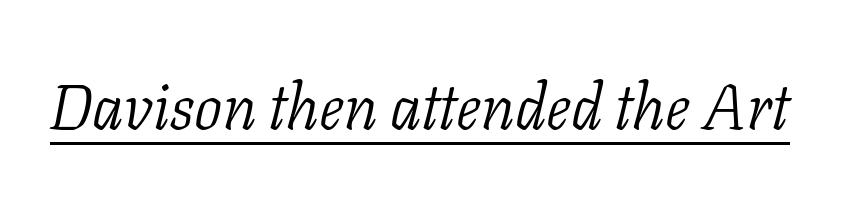
{"serif": "yes", "italic": "yes", "lean": "right", "slant_degrees": 11, "bold": "no", "weight": "light", "width": "normal", "stroke_contrast": "low", "x_height": "medium", "monospaced": "no", "underline": "yes", "letter_spacing": "normal", "letter_spacing_em": 0.0, "glyph_px": 63}
